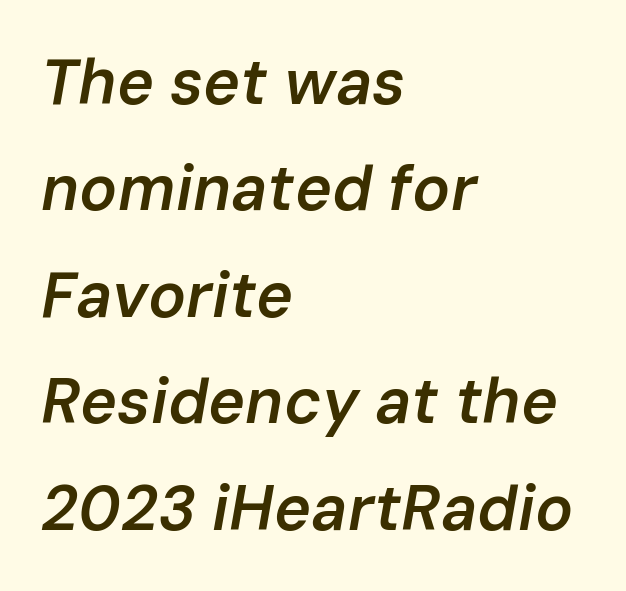
Q: Is the text bold? A: Semi-bold.
Q: Is the text italic (slanted)? A: Yes, it leans right by about 10 degrees.
Q: Is the text underlined? A: No.
Q: How is the paragraph aligned? A: Left-aligned.
Q: Is the spacing between letters normal or unusually wide? A: Normal.
Q: Is the spacing between lines tight, normal or loose? A: Normal.
Q: Width (condensed, normal, or wide)? A: Normal.
Q: Stroke contrast? A: Low.
Q: x-height? A: Medium.
Q: Monospaced? A: No.
